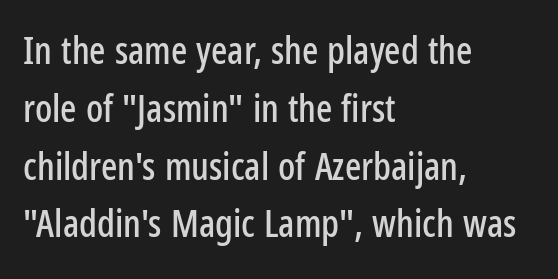
The space directly below the letters is spotless. Quick note: interline space is typical. Caption: standard tracking, unaltered. One-word summary of the alignment: left.
